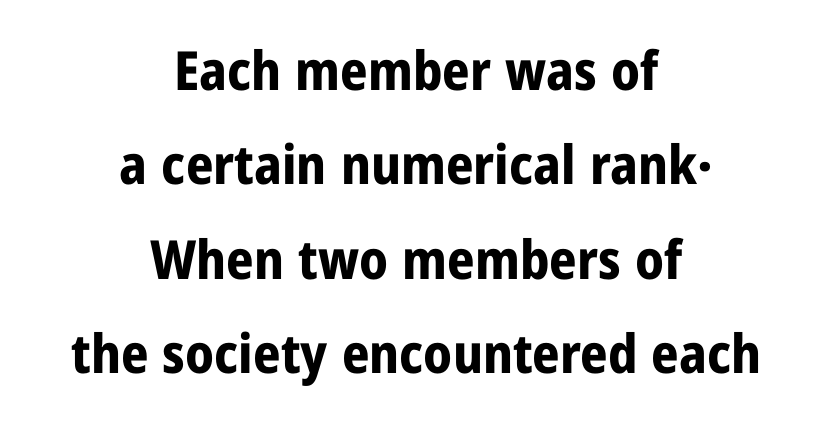
Here the designer chose a conventional face with non-uniform glyph widths. This rendering features lettering with no underline. Thick stems and heavy bowls — unmistakably bold. These lines stack symmetrically, like a column narrowing and widening about its center.
